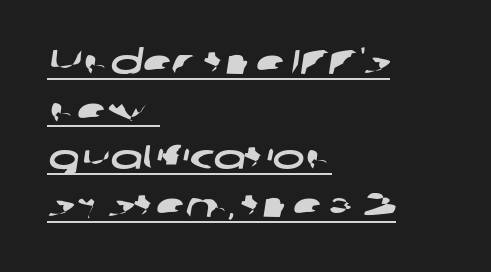
Looks like regular typesetting: each glyph gets only the width it needs. A typesetter would call this zero additional tracking. The passage shown is underscored from start to finish. The glyphs in this specimen are sans serif.
